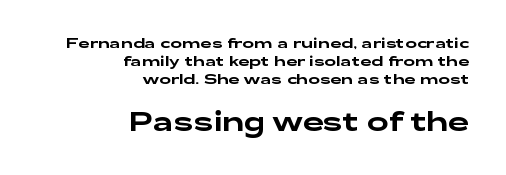
{"italic": "no", "underline": "no", "align": "right", "line_spacing": "normal", "line_spacing_ratio": 1.29, "letter_spacing": "normal", "letter_spacing_em": 0.0, "larger_block": "second", "size_ratio": 1.86, "glyph_px": 26}
